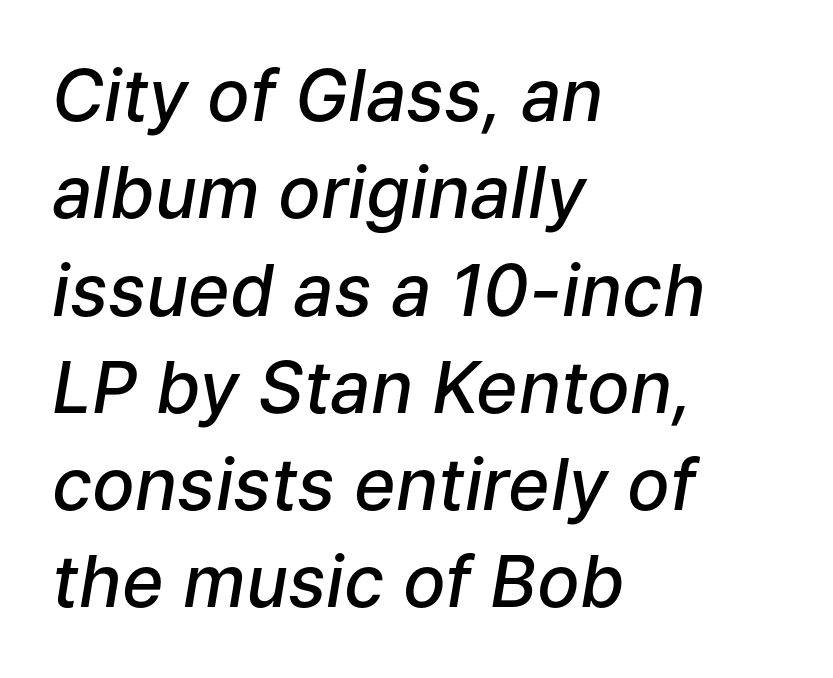
It's the slanting kind of type. The passage shown is typed in a proportional face where columns would drift. Reading down the column, the eye jumps a familiar distance to each next line. Has an underline been added? It has not. How are the letters spaced? Ordinarily, with no added tracking. Horizontal alignment here is leftward, the default for most running prose.
